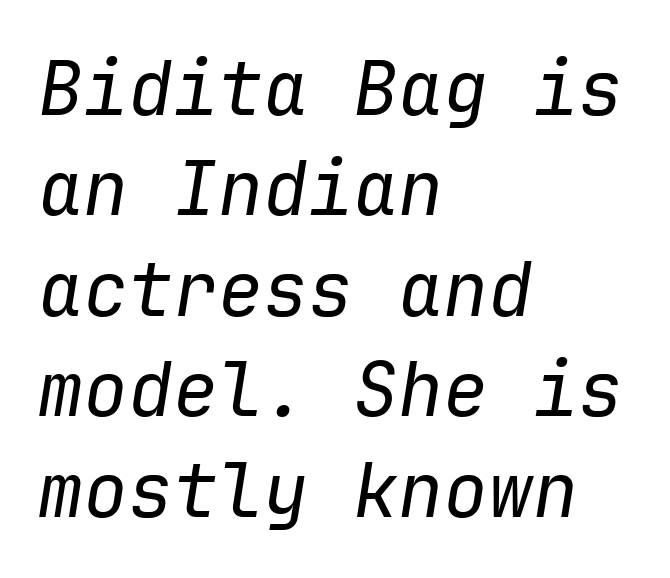
{"italic": "yes", "lean": "right", "slant_degrees": 9, "bold": "no", "weight": "regular", "width": "normal", "stroke_contrast": "low", "x_height": "medium", "monospaced": "yes", "underline": "no", "align": "left", "line_spacing": "normal", "line_spacing_ratio": 1.34, "letter_spacing": "normal", "letter_spacing_em": 0.0, "glyph_px": 75}
